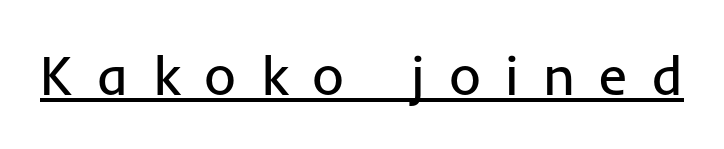
The lettering is marked with a stroke running underneath it. The letters stand straight up with perfectly vertical stems. Substantial extra tracking has been applied to these lines. These lines are composed in type without serifs. These lines are rendered in a variable-pitch font. This is not heavy type; no bold has been used.
